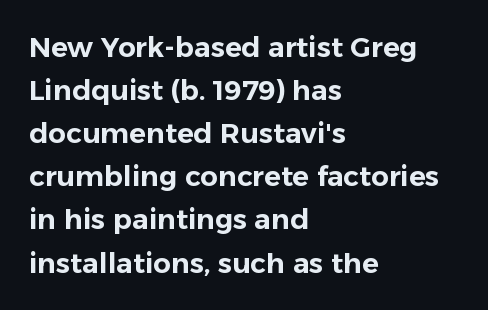
The image shows 28 px sans-serif type, upright; set left-aligned, normal line spacing (1.54x), normal letter spacing, not underlined; low stroke contrast and a medium x-height.
